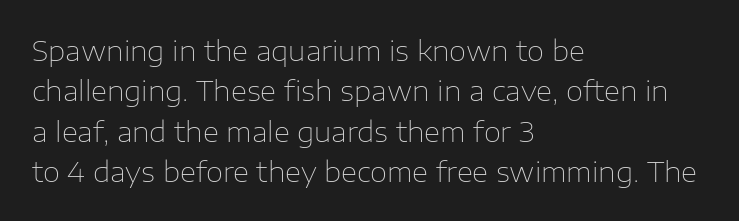
Q: Is the text bold? A: No.
Q: Is the text italic (slanted)? A: No, it is upright.
Q: Is the typeface a serif or a sans-serif typeface? A: Sans-serif.
Q: Is the text underlined? A: No.
Q: How is the paragraph aligned? A: Left-aligned.
Q: Is the spacing between letters normal or unusually wide? A: Normal.
Q: Is the spacing between lines tight, normal or loose? A: Normal.
Q: Width (condensed, normal, or wide)? A: Normal.
Q: Stroke contrast? A: Low.
Q: x-height? A: Medium.
Q: Monospaced? A: No.
